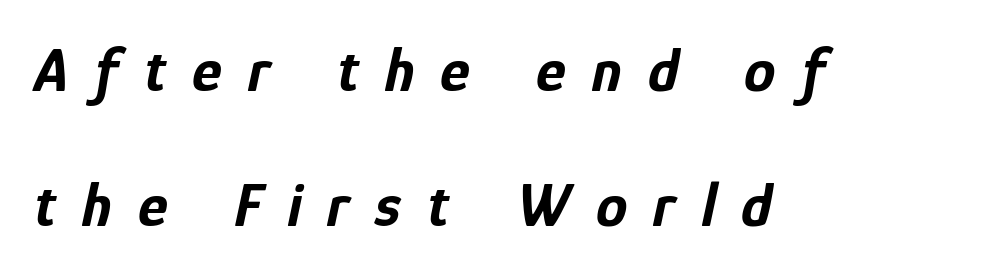
The image shows 63 px bold, condensed type, italic (leaning right); set left-aligned, loose line spacing (2.15x), unusually wide letter spacing (+0.41 em), not underlined; low stroke contrast and a medium x-height.
